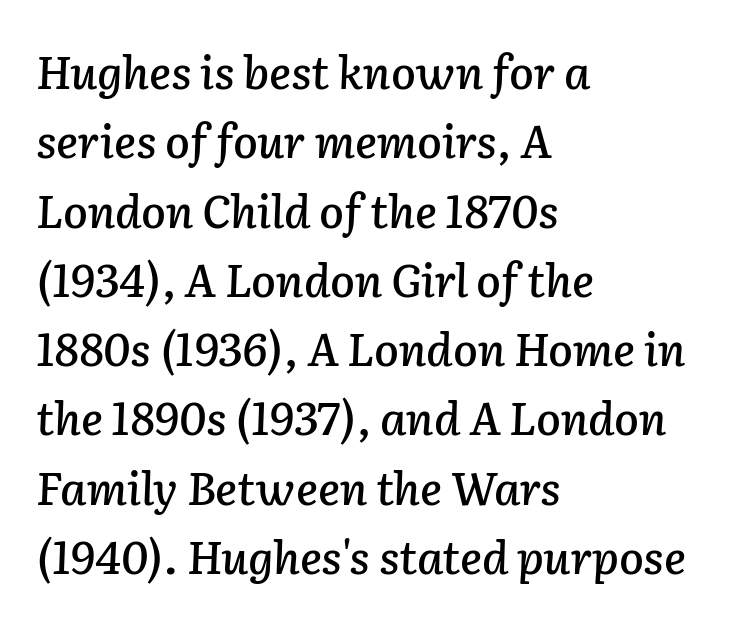
{"italic": "yes", "lean": "right", "slant_degrees": 2, "width": "normal", "stroke_contrast": "low", "x_height": "medium", "monospaced": "no", "underline": "no", "align": "left", "line_spacing": "normal", "line_spacing_ratio": 1.54, "letter_spacing": "normal", "letter_spacing_em": 0.0, "glyph_px": 45}
